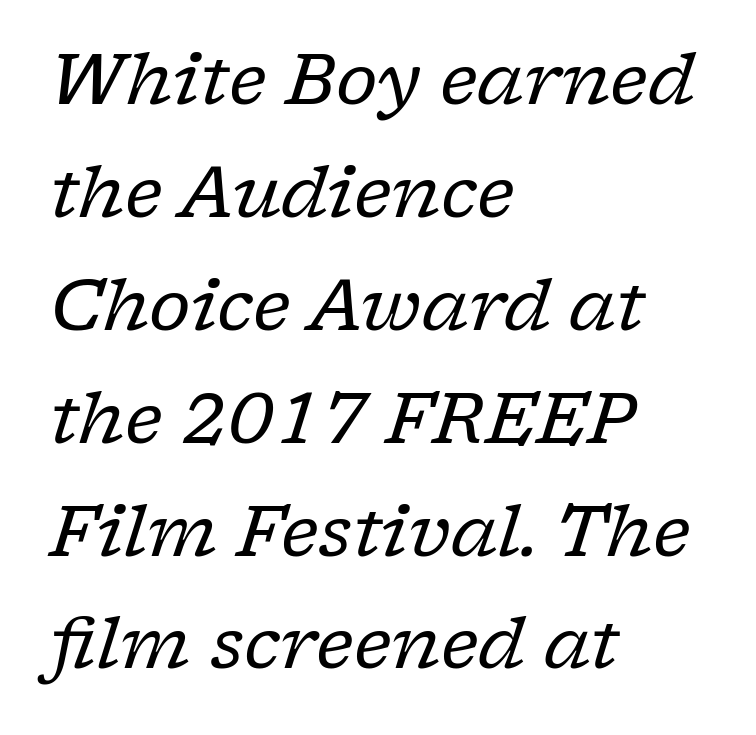
{"serif": "yes", "italic": "yes", "lean": "right", "slant_degrees": 17, "bold": "no", "weight": "regular", "width": "normal", "stroke_contrast": "low", "x_height": "medium", "monospaced": "no", "underline": "no", "align": "left", "line_spacing": "normal", "line_spacing_ratio": 1.59, "letter_spacing": "normal", "letter_spacing_em": 0.0, "glyph_px": 71}
